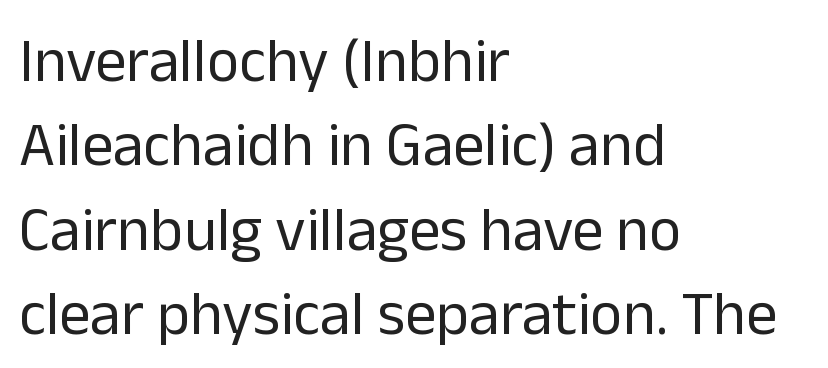
{"serif": "no", "italic": "no", "bold": "no", "weight": "regular", "width": "normal", "stroke_contrast": "low", "x_height": "medium", "monospaced": "no", "underline": "no", "align": "left", "line_spacing": "normal", "line_spacing_ratio": 1.36, "letter_spacing": "normal", "letter_spacing_em": 0.0, "glyph_px": 62}
